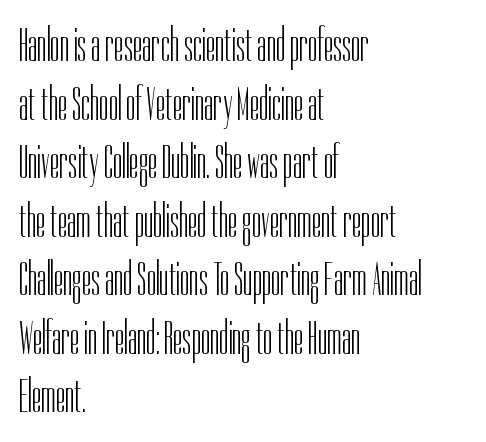
{"serif": "no", "italic": "no", "bold": "no", "weight": "light", "width": "condensed", "stroke_contrast": "low", "x_height": "medium", "monospaced": "no", "underline": "no", "align": "left", "line_spacing_ratio": 1.22, "letter_spacing": "normal", "letter_spacing_em": 0.0, "glyph_px": 48}
